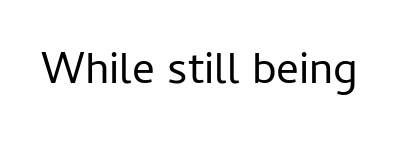
Q: Is the text bold? A: No.
Q: Is the text italic (slanted)? A: No, it is upright.
Q: Is the typeface a serif or a sans-serif typeface? A: Sans-serif.
Q: Is the text underlined? A: No.
Q: Is the spacing between letters normal or unusually wide? A: Normal.
Q: Width (condensed, normal, or wide)? A: Normal.
Q: Stroke contrast? A: Low.
Q: x-height? A: Medium.
Q: Monospaced? A: No.
